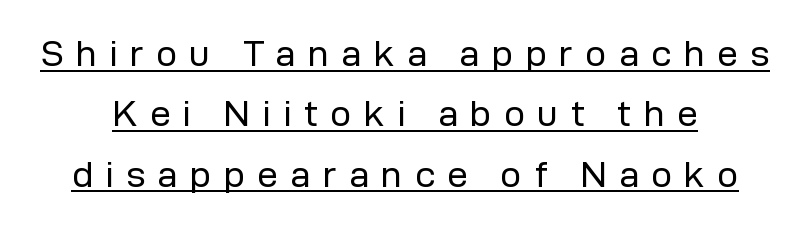
Each letter keeps its own natural width here, so spacing adapts to shape. Line spacing here is normal. The tracking jumps out immediately: characters are airy and widely separated. Posture: upright roman.
